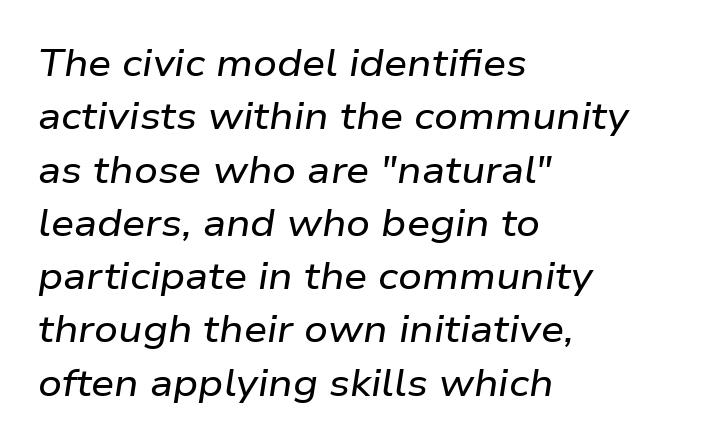
{"italic": "yes", "lean": "right", "slant_degrees": 9, "width": "wide", "stroke_contrast": "low", "x_height": "medium", "monospaced": "no", "underline": "no", "align": "left", "line_spacing": "normal", "line_spacing_ratio": 1.44, "letter_spacing": "normal", "letter_spacing_em": 0.0, "glyph_px": 37}
